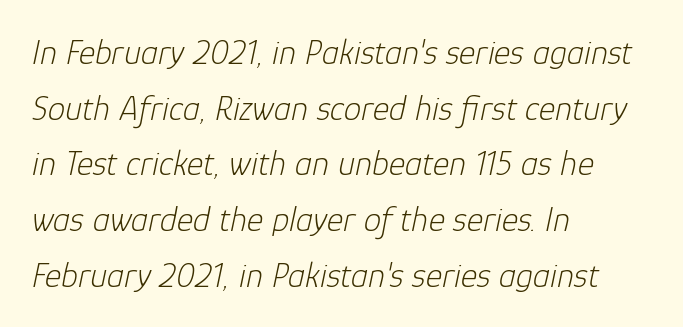
The image shows 35 px light type, italic (leaning right); set left-aligned, normal line spacing (1.59x), normal letter spacing, not underlined; low stroke contrast and a medium x-height.
